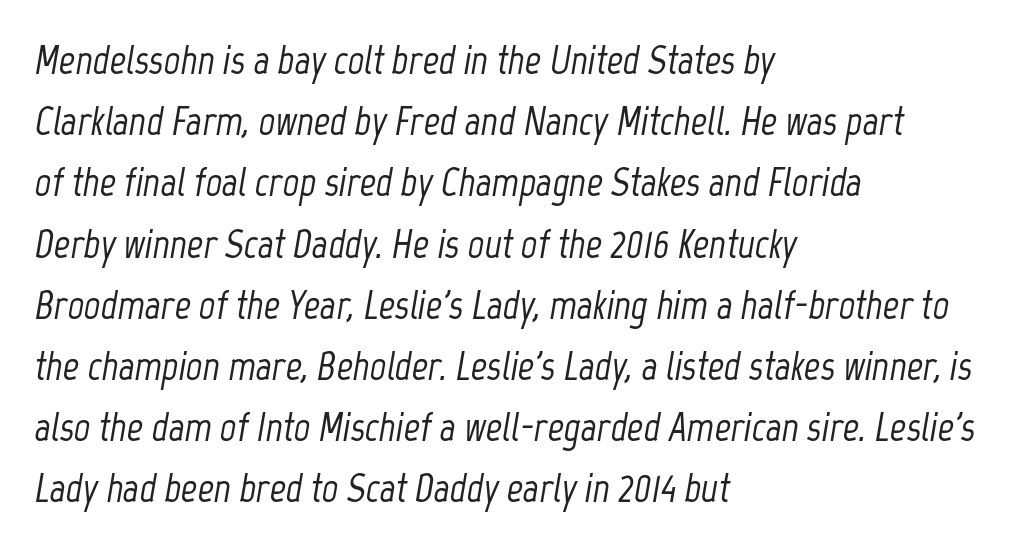
The image shows 40 px condensed type, italic (leaning right); set left-aligned, normal line spacing (1.53x), normal letter spacing, not underlined; low stroke contrast and a medium x-height.
